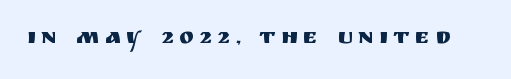
The image shows 22 px text type, upright; set unusually wide letter spacing (+0.26 em), not underlined.
